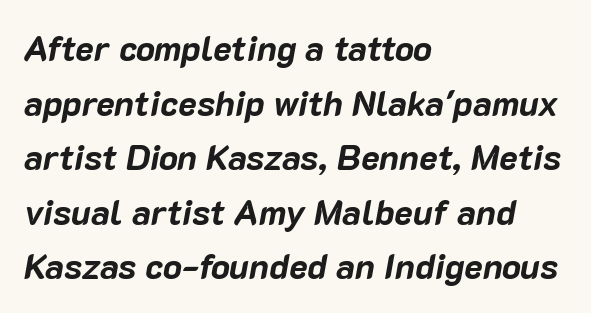
{"italic": "yes", "lean": "right", "slant_degrees": 10, "bold": "yes", "weight": "bold", "width": "normal", "stroke_contrast": "low", "x_height": "medium", "monospaced": "no", "underline": "no", "align": "left", "line_spacing": "normal", "line_spacing_ratio": 1.56, "letter_spacing": "normal", "letter_spacing_em": 0.0, "glyph_px": 35}
